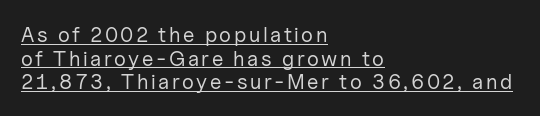
The image shows 21 px text type, upright; set left-aligned, tight line spacing (1.12x), underlined.
